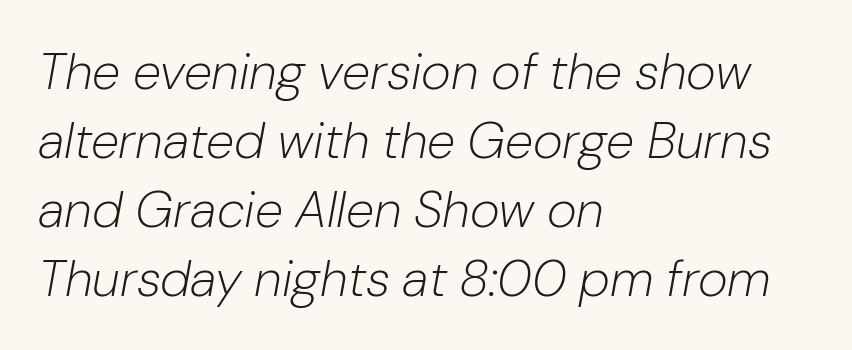
The image shows 51 px light type, italic (leaning right); set left-aligned, normal line spacing (1.35x), normal letter spacing, not underlined; low stroke contrast and a medium x-height.
